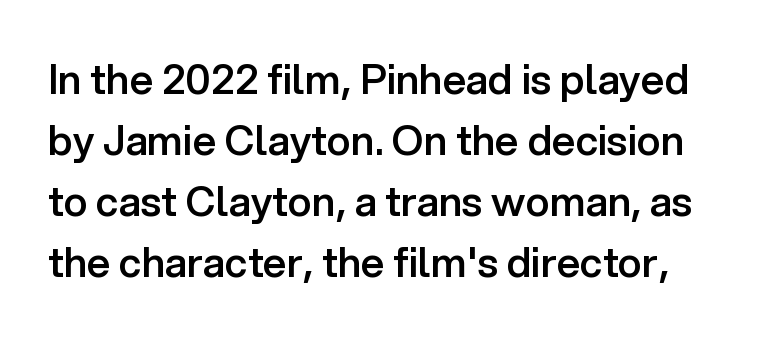
The image shows 41 px semibold sans-serif type, upright; set normal line spacing (1.49x), normal letter spacing, not underlined; low stroke contrast and a medium x-height.
